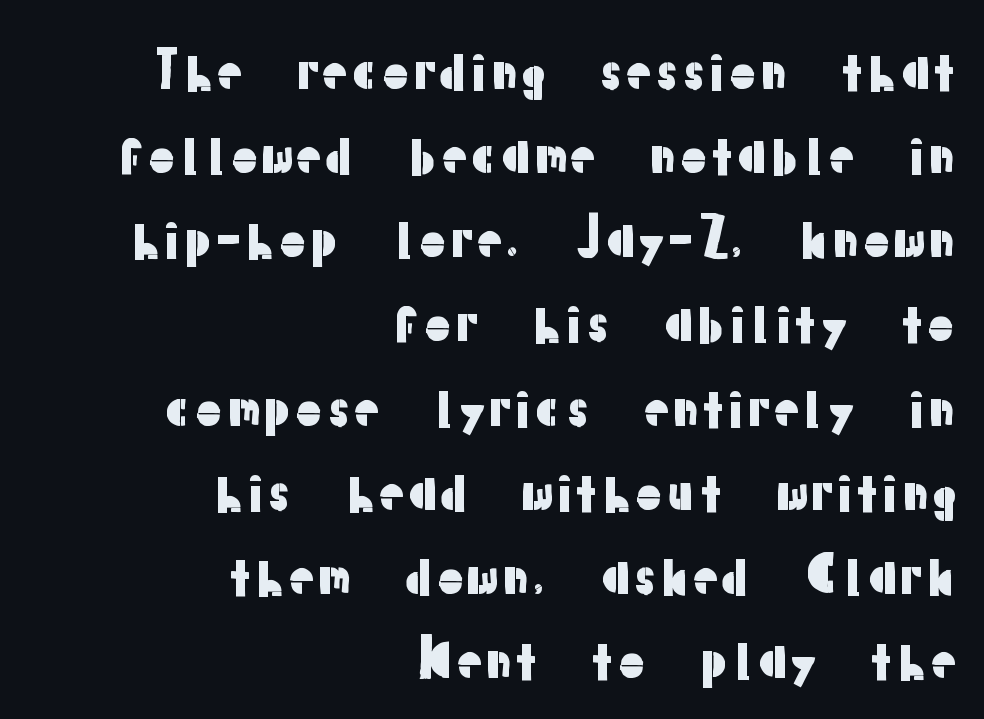
Q: Is the text italic (slanted)? A: No, it is upright.
Q: Is the typeface a serif or a sans-serif typeface? A: Sans-serif.
Q: Is the text underlined? A: No.
Q: How is the paragraph aligned? A: Right-aligned.
Q: Is the spacing between letters normal or unusually wide? A: Normal.
Q: Is the spacing between lines tight, normal or loose? A: Normal.
Q: Width (condensed, normal, or wide)? A: Normal.
Q: Stroke contrast? A: Low.
Q: x-height? A: Medium.
Q: Monospaced? A: No.
